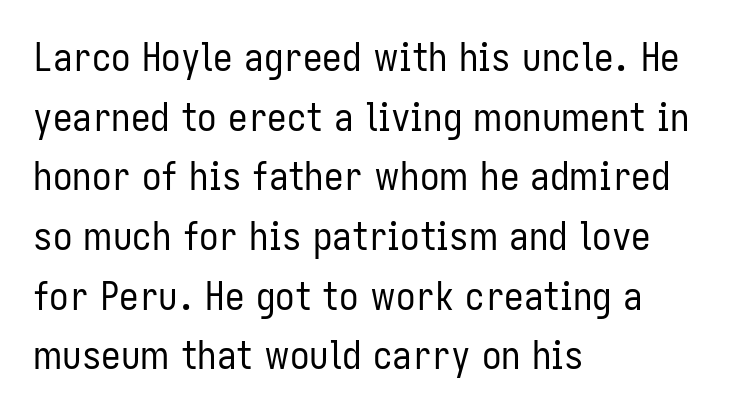
Q: Is the text bold? A: No.
Q: Is the text italic (slanted)? A: No, it is upright.
Q: Is the typeface a serif or a sans-serif typeface? A: Sans-serif.
Q: Is the text underlined? A: No.
Q: How is the paragraph aligned? A: Left-aligned.
Q: Is the spacing between letters normal or unusually wide? A: Normal.
Q: Is the spacing between lines tight, normal or loose? A: Normal.
Q: Width (condensed, normal, or wide)? A: Condensed.
Q: Stroke contrast? A: Low.
Q: x-height? A: Medium.
Q: Monospaced? A: No.
